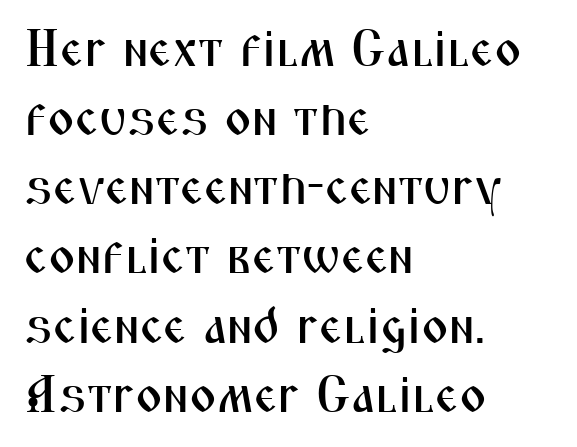
{"serif": "no", "italic": "no", "width": "condensed", "stroke_contrast": "medium", "x_height": "medium", "monospaced": "no", "underline": "no", "align": "left", "line_spacing": "normal", "line_spacing_ratio": 1.33, "letter_spacing": "normal", "letter_spacing_em": 0.0, "glyph_px": 52}
